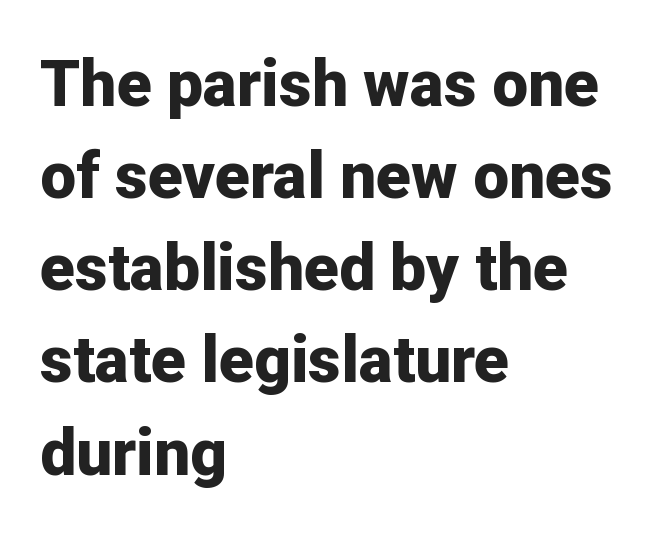
{"serif": "no", "italic": "no", "bold": "yes", "weight": "bold", "width": "normal", "stroke_contrast": "low", "x_height": "medium", "monospaced": "no", "underline": "no", "align": "left", "line_spacing": "normal", "line_spacing_ratio": 1.44, "letter_spacing": "normal", "letter_spacing_em": 0.0, "glyph_px": 64}
